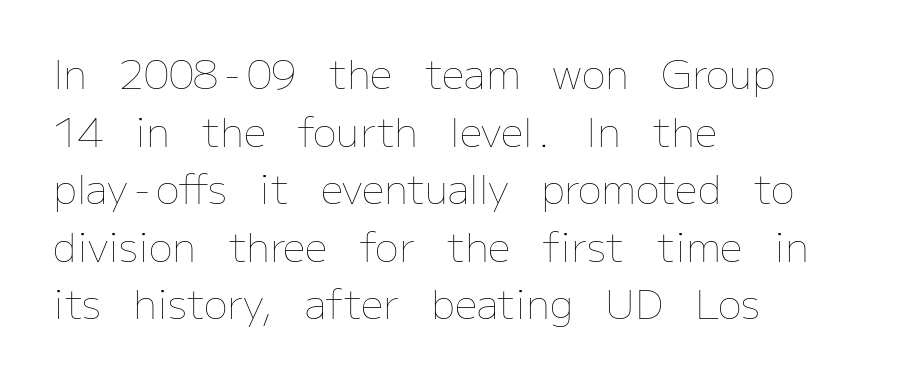
Bare-footed words on every line. You could not count columns in this text — the font is proportionally spaced. The line-height multiplier appears to be the usual default. Spacing between characters is what you'd get straight out of the box. Bold? No — there's no thickening of the strokes. Reading down the block, your eye returns to a fixed left position each line.
